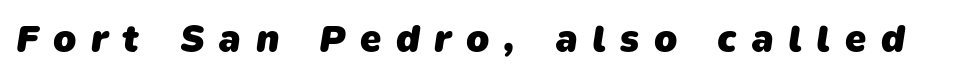
{"serif": "no", "bold": "yes", "weight": "heavy", "width": "normal", "stroke_contrast": "low", "x_height": "medium", "monospaced": "no", "underline": "no", "letter_spacing": "wide", "letter_spacing_em": 0.38, "glyph_px": 38}
